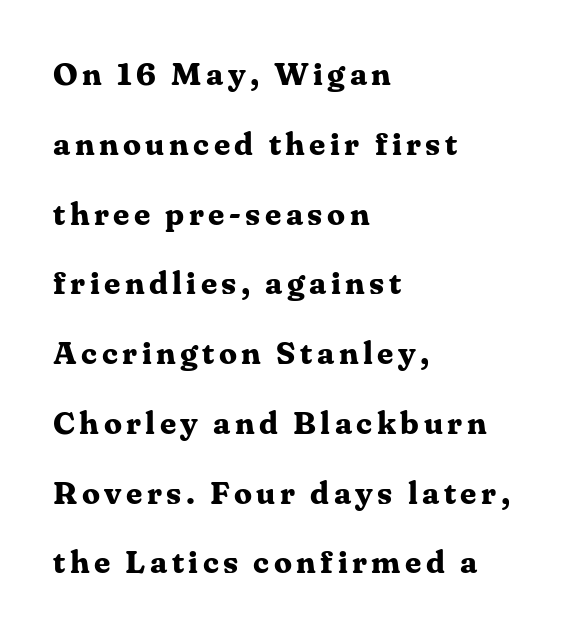
Q: Is the text bold? A: Yes.
Q: Is the text italic (slanted)? A: No, it is upright.
Q: Is the typeface a serif or a sans-serif typeface? A: Serif.
Q: Is the text underlined? A: No.
Q: How is the paragraph aligned? A: Left-aligned.
Q: Is the spacing between lines tight, normal or loose? A: Loose.
Q: Width (condensed, normal, or wide)? A: Normal.
Q: Stroke contrast? A: Medium.
Q: x-height? A: Medium.
Q: Monospaced? A: No.
